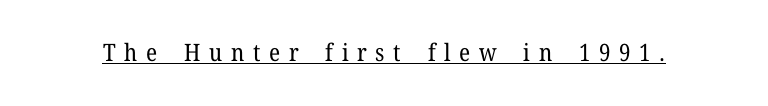
Q: Is the text bold? A: No.
Q: Is the text italic (slanted)? A: No, it is upright.
Q: Is the text underlined? A: Yes.
Q: Is the spacing between letters normal or unusually wide? A: Unusually wide.
